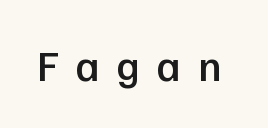
Are there feet on the stems? There aren't — it's a sans. Display-style spreading of the glyphs; the letterfit is very open. Descenders hang freely into open space. Think of a printed novel: that variable character pitch is what you see here.
